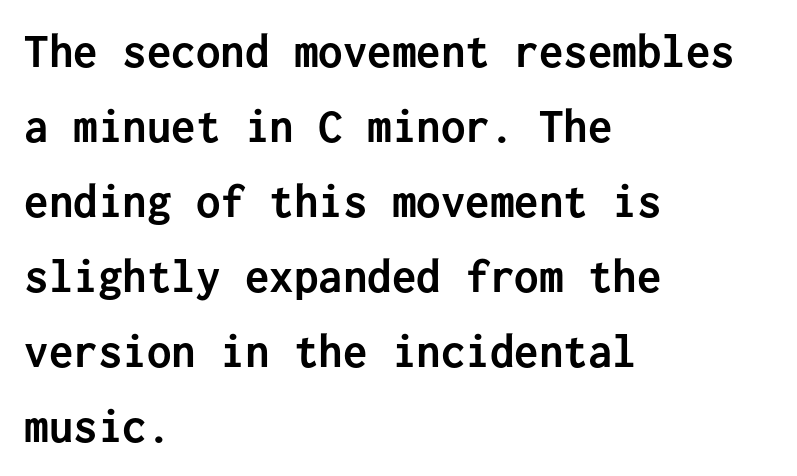
The image shows 49 px semibold sans-serif type, upright, monospaced; set left-aligned, normal line spacing (1.53x), normal letter spacing, not underlined; low stroke contrast and a medium x-height.
